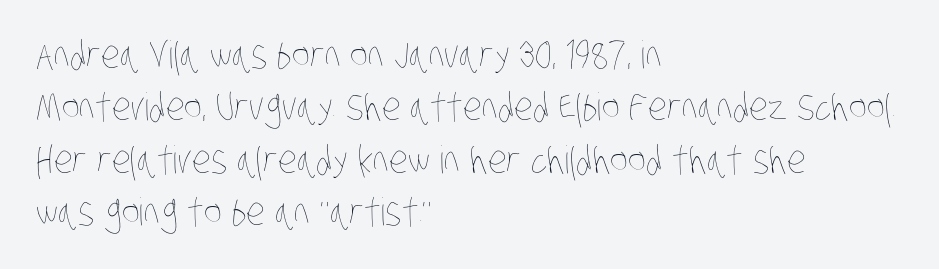
The image shows 38 px thin, condensed type; set left-aligned, normal line spacing (1.38x), normal letter spacing, not underlined; low stroke contrast and a large x-height.
